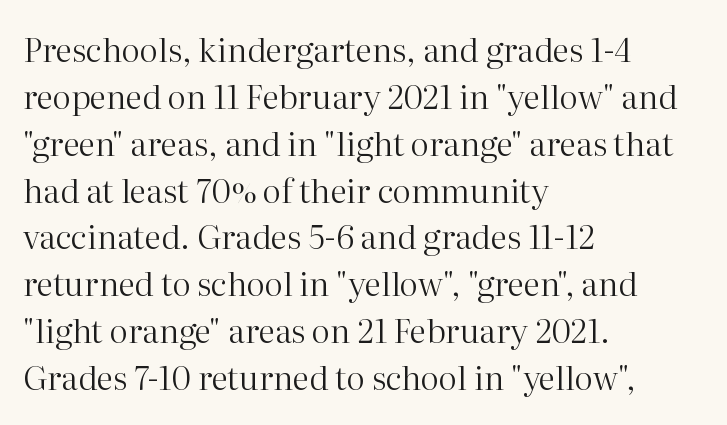
The gap between lines stays unmarked. This rendering employs a face with finishing strokes, i.e., a serif. If you drew a ruler down the left edge, every line would touch it. The block of text has a typical density, with ordinary space between rows. Between one letter and the next there's only the usual sliver of space.
